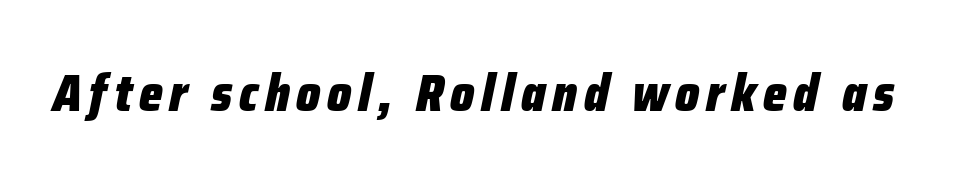
Q: Is the text bold? A: Yes.
Q: Is the text italic (slanted)? A: Yes, it leans right by about 12 degrees.
Q: Is the text underlined? A: No.
Q: Width (condensed, normal, or wide)? A: Condensed.
Q: Stroke contrast? A: Low.
Q: x-height? A: Medium.
Q: Monospaced? A: No.
